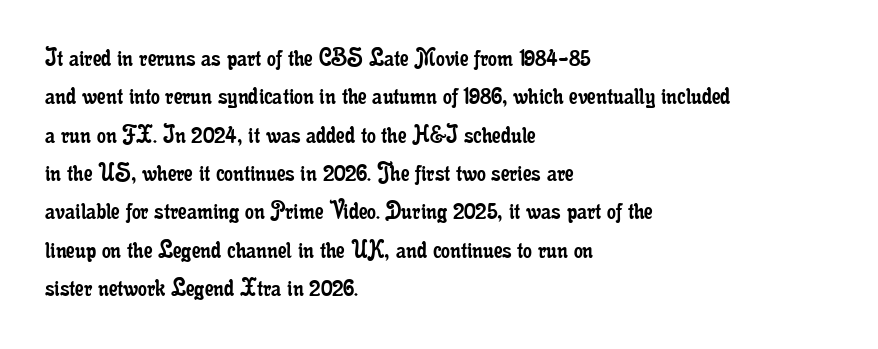
You could not count columns in this text — the font is proportionally spaced. Each stroke keeps to a modest, everyday thickness or less. Check under the words: just untouched page. A classic flush-left, rag-right setting is used for this passage.
